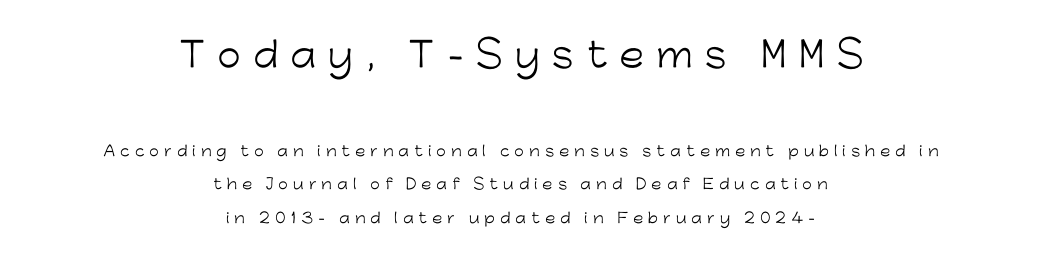
{"serif": "no", "italic": "no", "bold": "no", "weight": "light", "width": "normal", "stroke_contrast": "low", "x_height": "medium", "monospaced": "no", "underline": "no", "align": "center", "line_spacing": "loose", "line_spacing_ratio": 2.4, "letter_spacing": "wide", "letter_spacing_em": 0.36, "larger_block": "first", "size_ratio": 2.43, "glyph_px": 34}
